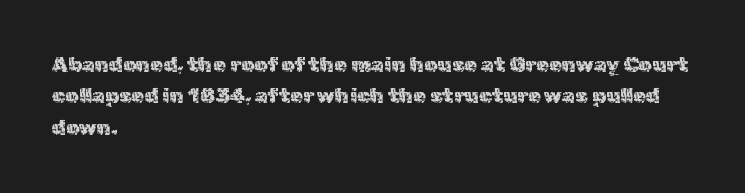
Ordinary non-slanted type is in use. Honestly, the row spacing looks completely unremarkable. These lines keep a tight, regular rhythm from letter to letter. These lines stack with their left ends in a neat column.
